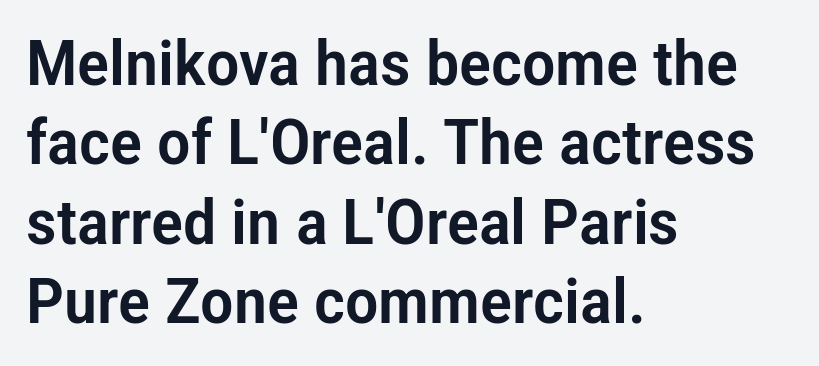
Q: Is the text italic (slanted)? A: No, it is upright.
Q: Is the typeface a serif or a sans-serif typeface? A: Sans-serif.
Q: Is the text underlined? A: No.
Q: How is the paragraph aligned? A: Left-aligned.
Q: Is the spacing between letters normal or unusually wide? A: Normal.
Q: Is the spacing between lines tight, normal or loose? A: Normal.
Q: Width (condensed, normal, or wide)? A: Condensed.
Q: Stroke contrast? A: Low.
Q: x-height? A: Medium.
Q: Monospaced? A: No.
